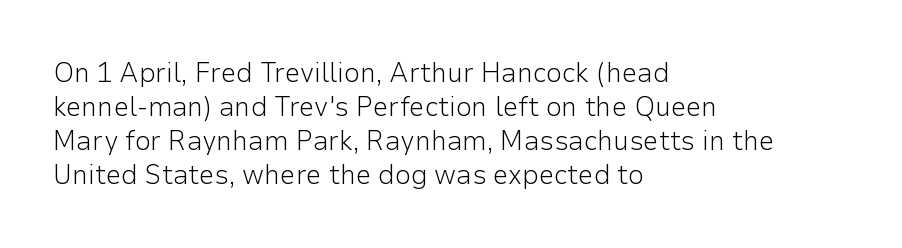
{"serif": "no", "italic": "no", "bold": "no", "weight": "light", "width": "normal", "stroke_contrast": "low", "x_height": "medium", "monospaced": "no", "underline": "no", "align": "left", "line_spacing_ratio": 1.22, "letter_spacing": "normal", "letter_spacing_em": 0.0, "glyph_px": 28}
